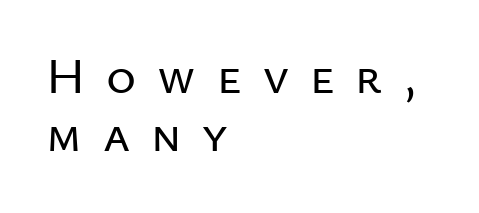
The image shows 51 px sans-serif type, upright; set left-aligned, tight line spacing (1.14x), unusually wide letter spacing (+0.41 em), not underlined; low stroke contrast and a medium x-height.
